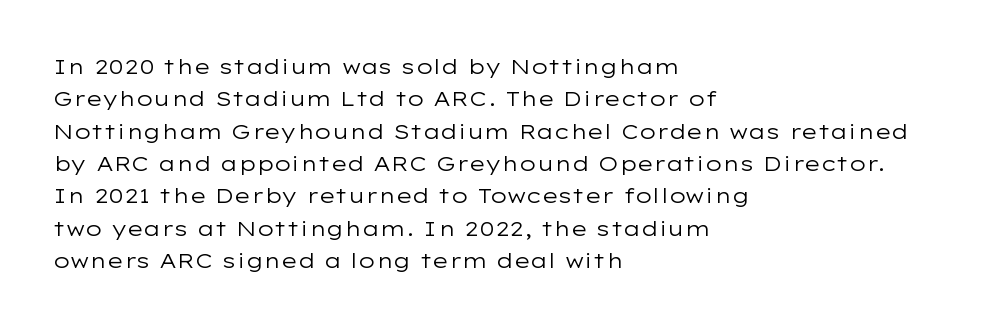
The image shows 21 px text type, upright; set left-aligned, normal line spacing (1.54x), normal letter spacing, not underlined.
